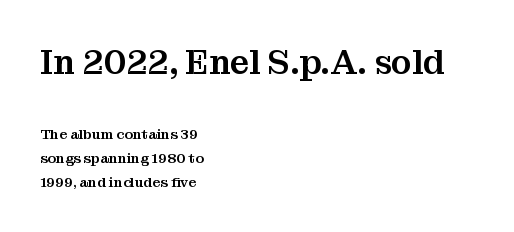
The image shows 34 px serif type, upright; set left-aligned, normal line spacing (1.7x), normal letter spacing, not underlined; the first (top) block is 2.43x larger; medium stroke contrast and a medium x-height.
